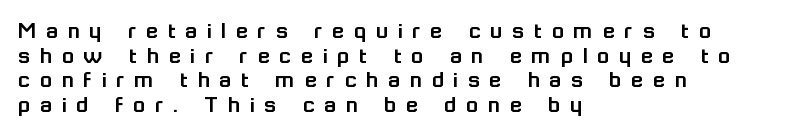
{"italic": "no", "underline": "no", "align": "left", "line_spacing": "tight", "line_spacing_ratio": 0.99, "letter_spacing": "wide", "letter_spacing_em": 0.39, "glyph_px": 25}
